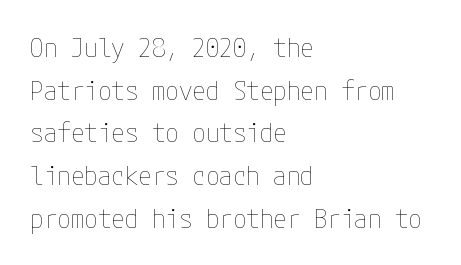
Q: Is the text bold? A: No.
Q: Is the text italic (slanted)? A: No, it is upright.
Q: Is the text underlined? A: No.
Q: How is the paragraph aligned? A: Left-aligned.
Q: Is the spacing between letters normal or unusually wide? A: Normal.
Q: Is the spacing between lines tight, normal or loose? A: Normal.
